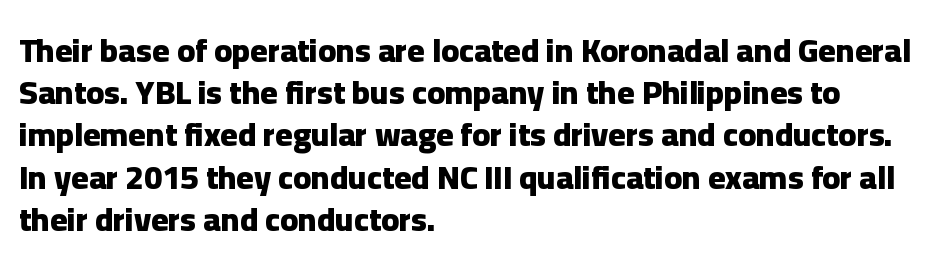
{"serif": "no", "italic": "no", "bold": "yes", "weight": "heavy", "width": "normal", "stroke_contrast": "low", "x_height": "medium", "monospaced": "no", "underline": "no", "align": "left", "line_spacing": "normal", "line_spacing_ratio": 1.28, "letter_spacing": "normal", "letter_spacing_em": 0.0, "glyph_px": 33}
